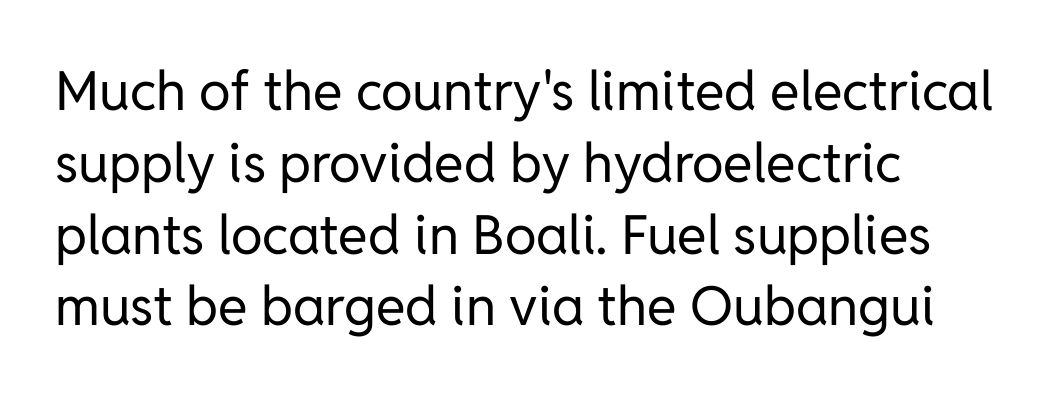
Does the lettering tilt? It doesn't — this is upright. The setting favours the left margin, as ordinary paragraphs usually do. Notice how descenders clear the ascenders below comfortably — that's standard leading. Only glyphs here, with clear space below each row.
